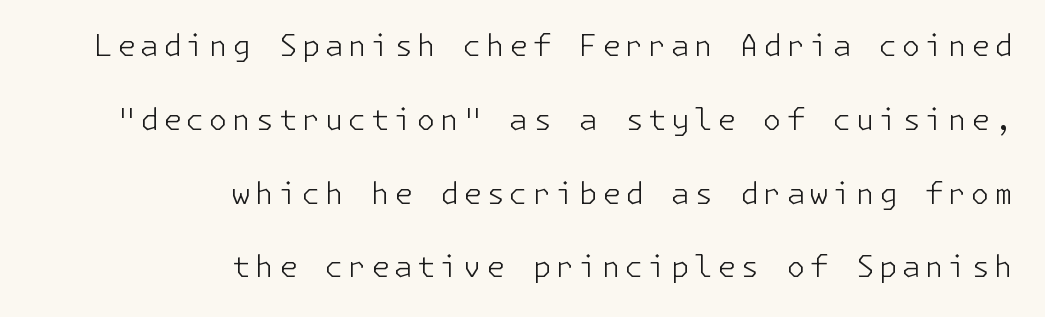
The image shows 30 px light sans-serif type, upright; set right-aligned, loose line spacing (2.46x), not underlined; low stroke contrast and a medium x-height.
